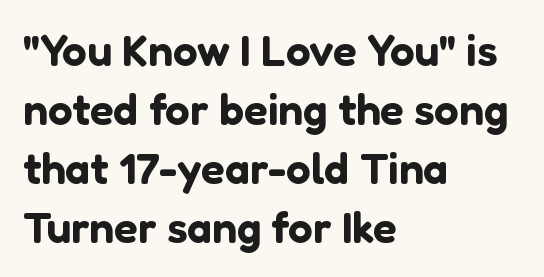
Q: Is the text italic (slanted)? A: No, it is upright.
Q: Is the typeface a serif or a sans-serif typeface? A: Sans-serif.
Q: Is the text underlined? A: No.
Q: How is the paragraph aligned? A: Left-aligned.
Q: Is the spacing between letters normal or unusually wide? A: Normal.
Q: Is the spacing between lines tight, normal or loose? A: Normal.
Q: Width (condensed, normal, or wide)? A: Normal.
Q: Stroke contrast? A: Low.
Q: x-height? A: Medium.
Q: Monospaced? A: No.
